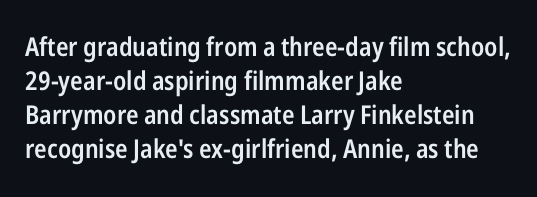
Each line starts at the same left margin while the right side varies. Short note: letters normally spaced. The passage shown is semibold, sitting just below true bold. Every stem runs plumb, perpendicular to the baseline.
